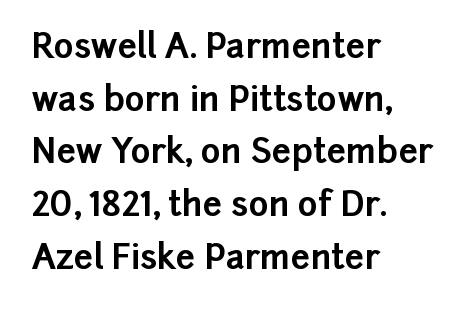
The image shows 34 px bold sans-serif type, upright; set left-aligned, normal line spacing (1.55x), normal letter spacing, not underlined; low stroke contrast and a medium x-height.
